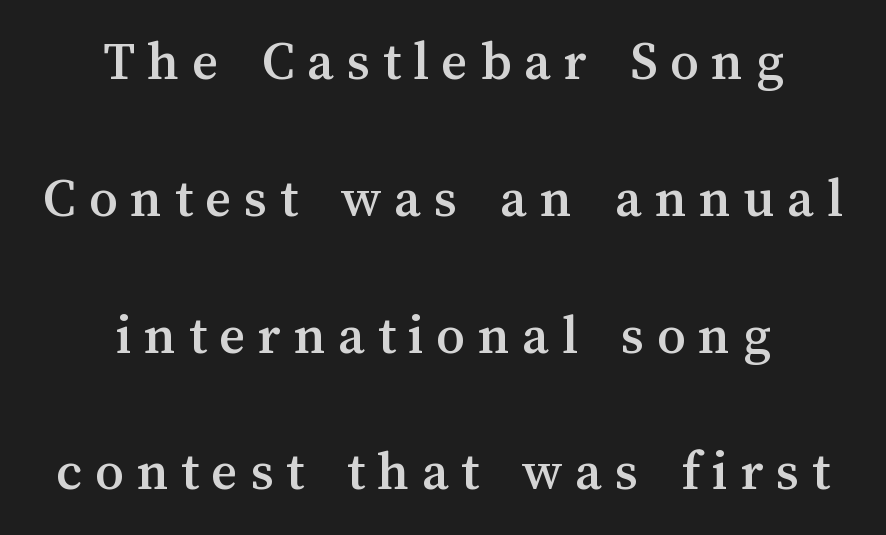
The letters advance in unequal steps, a hallmark of proportional type. Clear beneath every line of the passage. No italicization has been applied; the sample stays upright. The face used here is rendered with a markedly widened letterfit.
